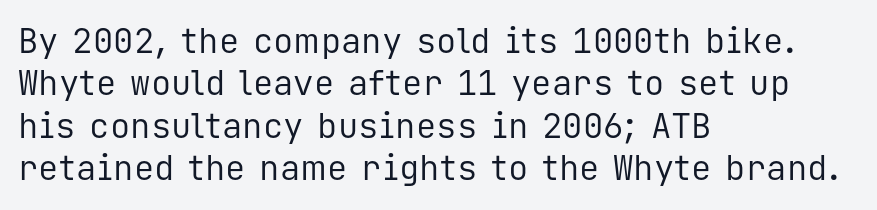
Q: Is the text bold? A: No.
Q: Is the text italic (slanted)? A: No, it is upright.
Q: Is the typeface a serif or a sans-serif typeface? A: Sans-serif.
Q: Is the text underlined? A: No.
Q: How is the paragraph aligned? A: Left-aligned.
Q: Is the spacing between letters normal or unusually wide? A: Normal.
Q: Is the spacing between lines tight, normal or loose? A: Normal.
Q: Width (condensed, normal, or wide)? A: Normal.
Q: Stroke contrast? A: Low.
Q: x-height? A: Medium.
Q: Monospaced? A: Yes.
